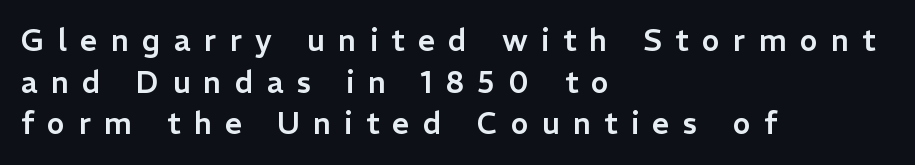
{"serif": "no", "italic": "no", "width": "normal", "stroke_contrast": "low", "x_height": "medium", "monospaced": "no", "underline": "no", "align": "left", "line_spacing": "normal", "line_spacing_ratio": 1.39, "letter_spacing": "wide", "letter_spacing_em": 0.45, "glyph_px": 30}
